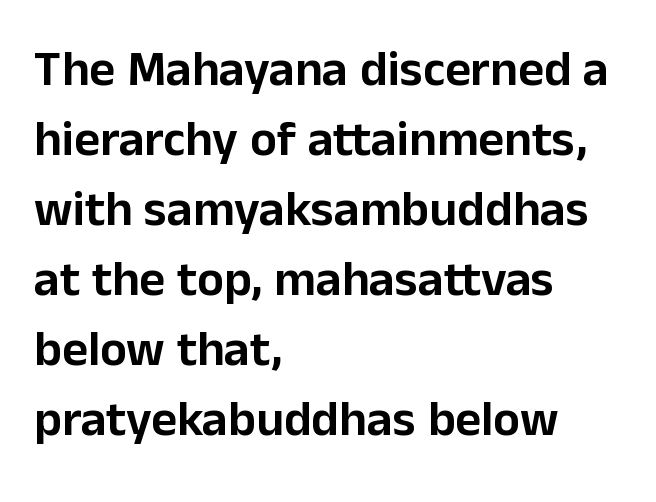
The text was rendered using a sans face with plain stroke endings. The tracking reads as untouched default to a designer's eye. Rows of type keep a routine distance in the vertical direction. A roman cut, with each character standing at attention. Here the designer chose a conventional face with non-uniform glyph widths.
